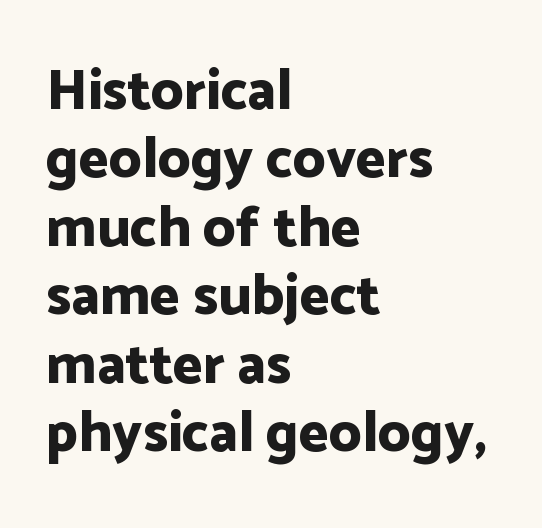
{"serif": "no", "italic": "no", "bold": "yes", "weight": "bold", "width": "normal", "stroke_contrast": "low", "x_height": "medium", "monospaced": "no", "underline": "no", "align": "left", "line_spacing_ratio": 1.2, "letter_spacing": "normal", "letter_spacing_em": 0.0, "glyph_px": 57}
